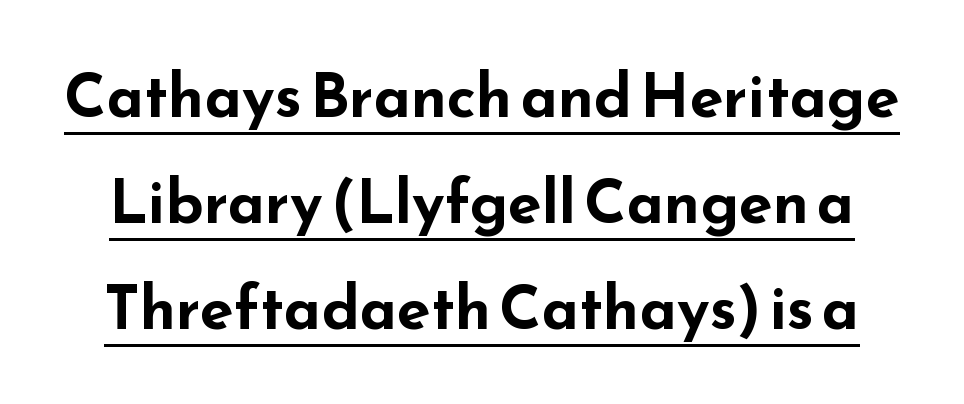
The image shows 61 px bold, wide sans-serif type, upright; set line spacing 1.74x, normal letter spacing, underlined; low stroke contrast and a small x-height.
